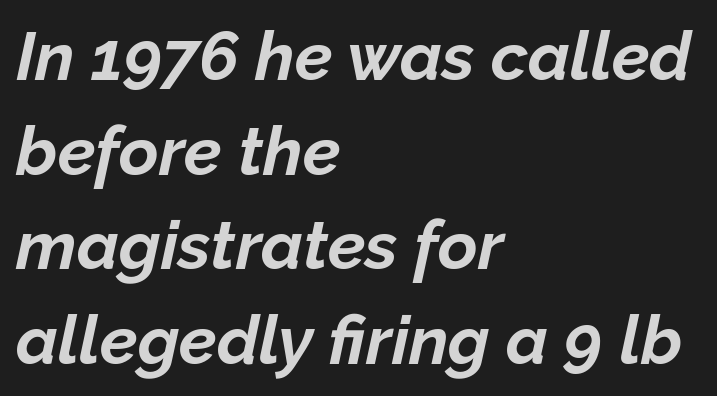
Nothing unusual about the tracking: characters are spaced as the font intends. Italic? Definitely — the glyphs are oblique. A typesetter would call this leading conventional body-copy spacing. These lines are rendered in a variable-pitch font.
